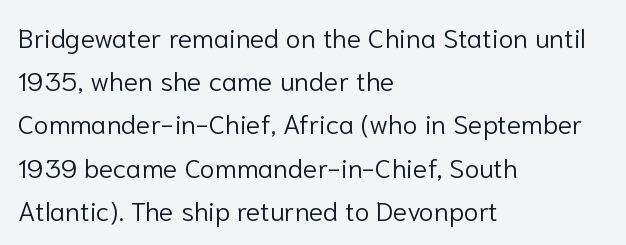
Posture: straight, roman, zero tilt. Notice how descenders clear the ascenders below comfortably — that's standard leading. Visually the block forms a straight wall on the left and a jagged coastline on the right. Descenders hang freely into open space. The type is set solid horizontally, with unmodified tracking. Heft: none added — not bold.
